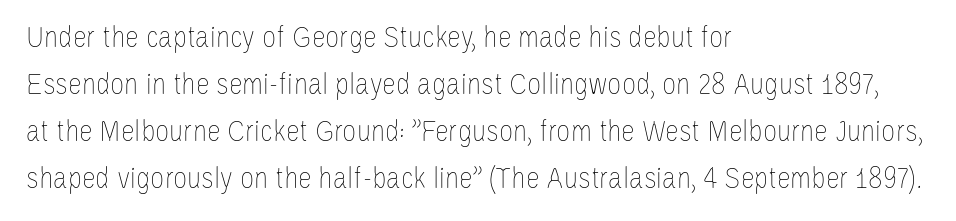
{"italic": "no", "bold": "no", "weight": "thin", "width": "condensed", "stroke_contrast": "low", "x_height": "large", "monospaced": "no", "underline": "no", "align": "left", "line_spacing": "normal", "line_spacing_ratio": 1.52, "letter_spacing": "normal", "letter_spacing_em": 0.0, "glyph_px": 31}
